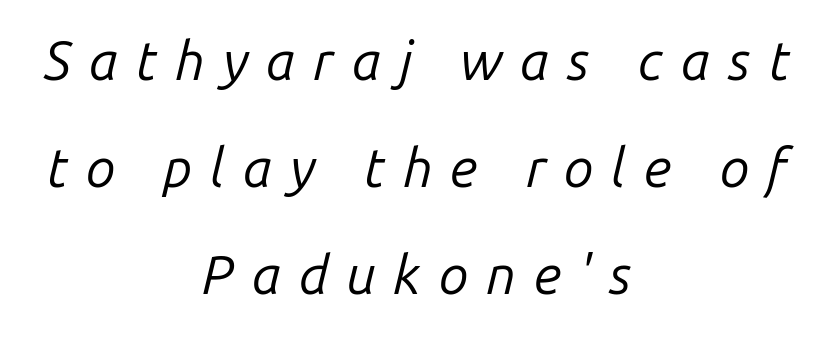
The image shows 54 px regular-weight type, italic (leaning right); set centered, loose line spacing (1.98x), unusually wide letter spacing (+0.33 em), not underlined; low stroke contrast and a medium x-height.
